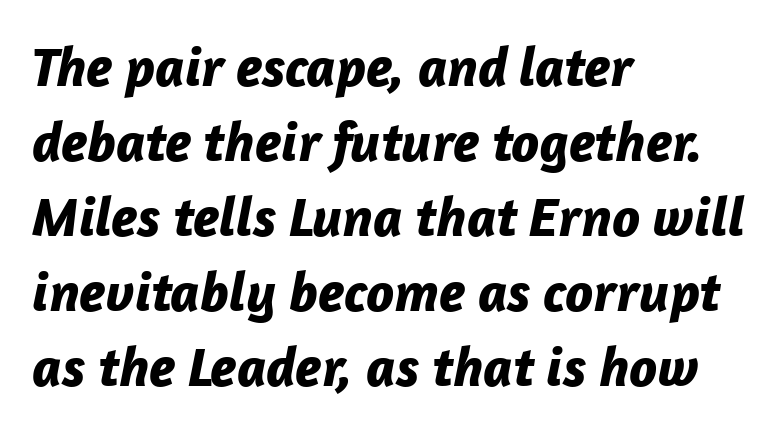
The image shows 56 px bold type, italic (leaning right); set left-aligned, normal line spacing (1.34x), normal letter spacing, not underlined; low stroke contrast and a medium x-height.
